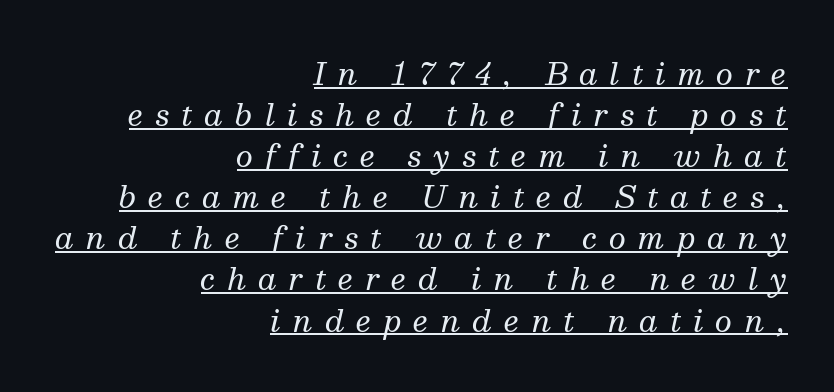
{"serif": "yes", "italic": "yes", "lean": "right", "slant_degrees": 13, "bold": "no", "weight": "regular", "width": "normal", "stroke_contrast": "medium", "x_height": "medium", "monospaced": "no", "underline": "yes", "align": "right", "line_spacing": "normal", "line_spacing_ratio": 1.37, "letter_spacing": "wide", "letter_spacing_em": 0.4, "glyph_px": 30}
